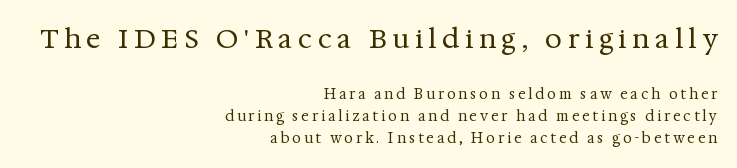
The space directly below the letters is spotless. Line spacing here is normal. Display-style spreading of the glyphs; the letterfit is very open. The upper block of text is set noticeably larger than the block beneath it. Quick note: not italic, upright.
